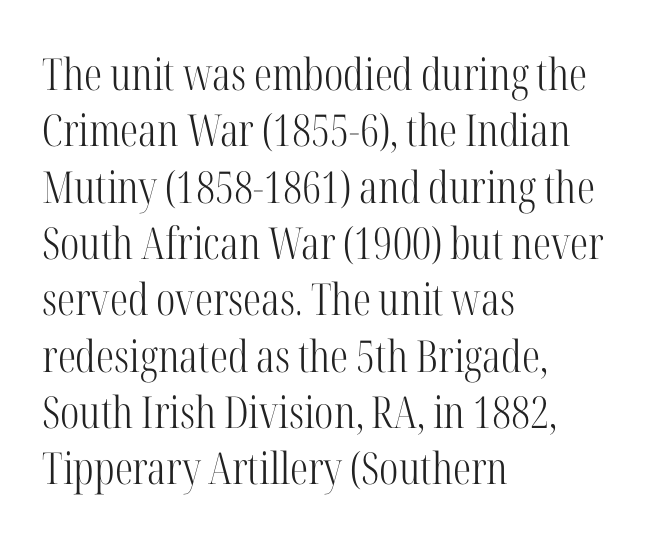
These lines keep a tight, regular rhythm from letter to letter. Quick note: interline space is typical. Yep, those are serifs on the letters. You can tell it's not italic because the verticals are truly vertical.
